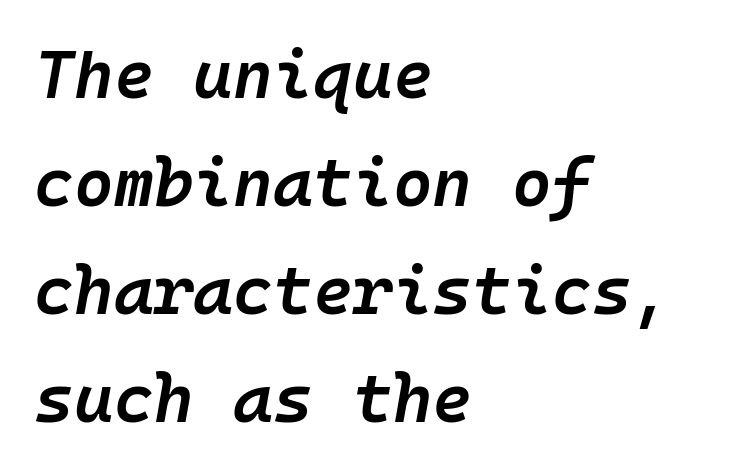
What's the leading like? Ordinary, nothing unusual. Quick note: italic. The rag falls on the right side of this text block. Do the characters align in a grid? Yes, the font is monospaced. Bold? Not quite — semibold, heavier than regular but stopping short. Standard letterfit; no display-style spreading of the glyphs.
